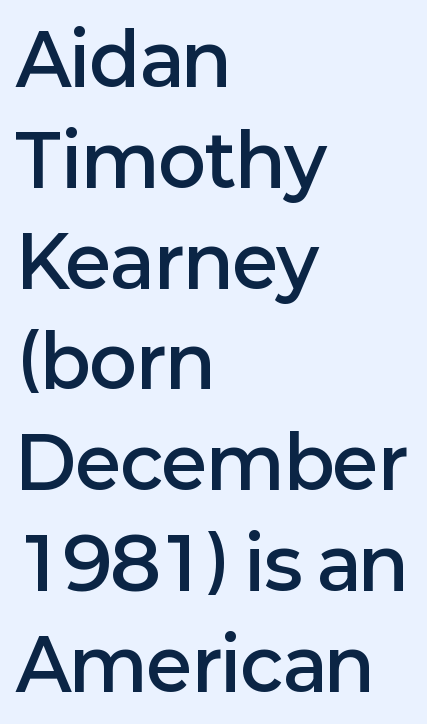
The image shows 71 px semibold sans-serif type, upright; set left-aligned, normal line spacing (1.42x), normal letter spacing, not underlined; low stroke contrast and a medium x-height.
